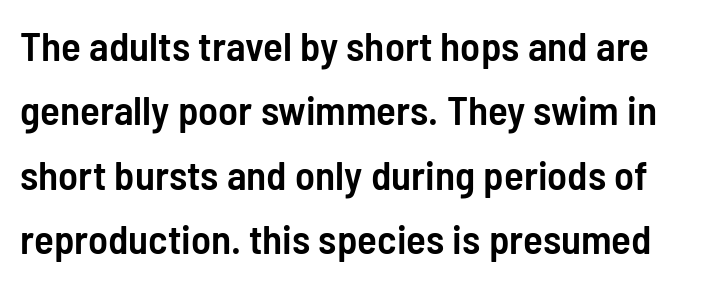
The image shows 41 px semibold, condensed sans-serif type, upright; set normal line spacing (1.57x), normal letter spacing, not underlined; low stroke contrast and a medium x-height.
